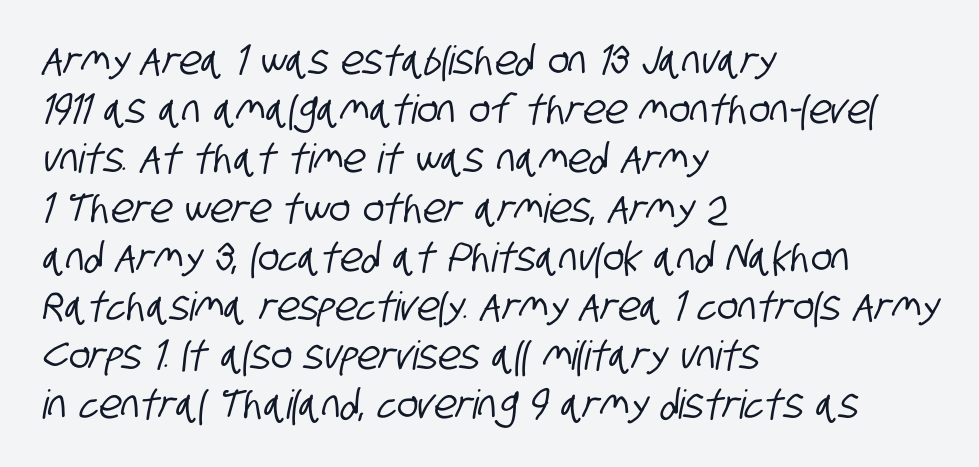
Q: Is the typeface a serif or a sans-serif typeface? A: Sans-serif.
Q: Is the text underlined? A: No.
Q: How is the paragraph aligned? A: Left-aligned.
Q: Is the spacing between letters normal or unusually wide? A: Normal.
Q: Width (condensed, normal, or wide)? A: Condensed.
Q: Stroke contrast? A: Low.
Q: x-height? A: Large.
Q: Monospaced? A: No.
